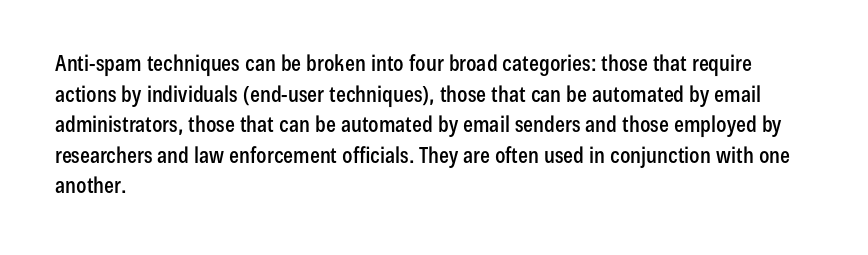
{"italic": "no", "underline": "no", "align": "left", "line_spacing": "normal", "line_spacing_ratio": 1.39, "letter_spacing": "normal", "letter_spacing_em": 0.0, "glyph_px": 22}
